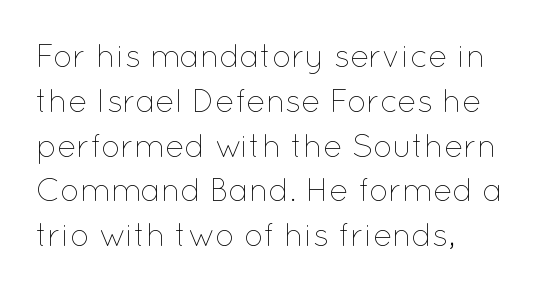
A light-to-regular cut is what we see here. The leading is moderate, giving the passage an even texture. Nope, not italic — everything's standing straight. Proportional: the letters do not fall into vertical columns. Horizontal alignment here is leftward, the default for most running prose.
